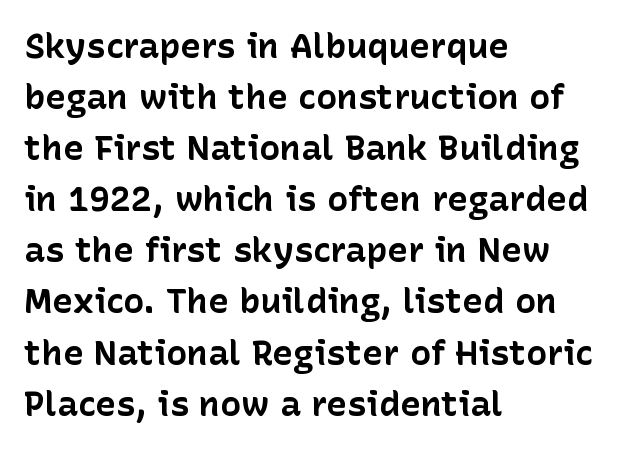
{"serif": "no", "italic": "no", "bold": "yes", "weight": "bold", "width": "normal", "stroke_contrast": "low", "x_height": "medium", "monospaced": "no", "underline": "no", "align": "left", "line_spacing": "normal", "line_spacing_ratio": 1.46, "letter_spacing": "normal", "letter_spacing_em": 0.0, "glyph_px": 35}
